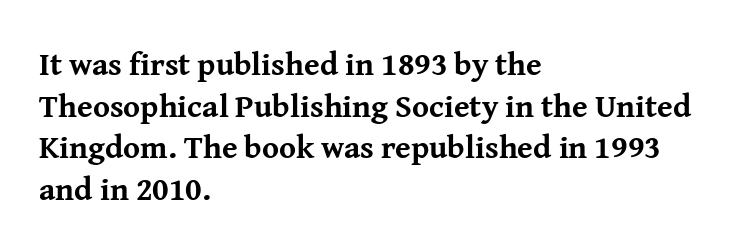
The image shows 32 px bold serif type, upright; set left-aligned, normal line spacing (1.3x), normal letter spacing, not underlined; medium stroke contrast and a medium x-height.
